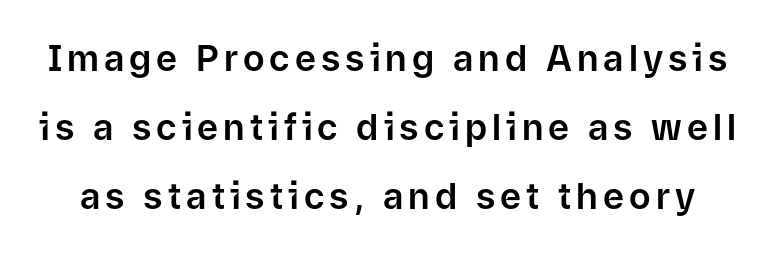
The image shows 36 px sans-serif type, upright; set loose line spacing (1.91x), not underlined; low stroke contrast and a medium x-height.
